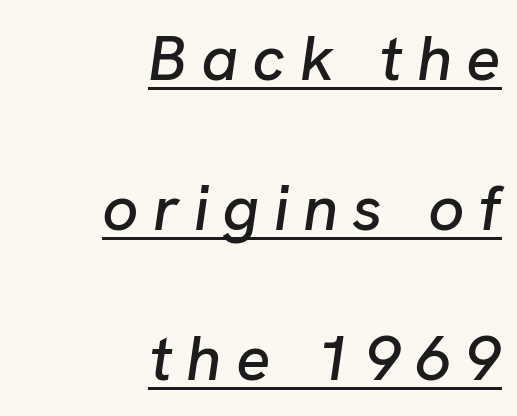
This sample uses expanded letter spacing, leaving extra air between glyphs. You can see a thin bar hugging the bottom of the glyphs. A student would call this right alignment; a typographer would say flush right, rag left. The designer dialed line spacing up above the default. Each letter keeps its own natural width here, so spacing adapts to shape.
